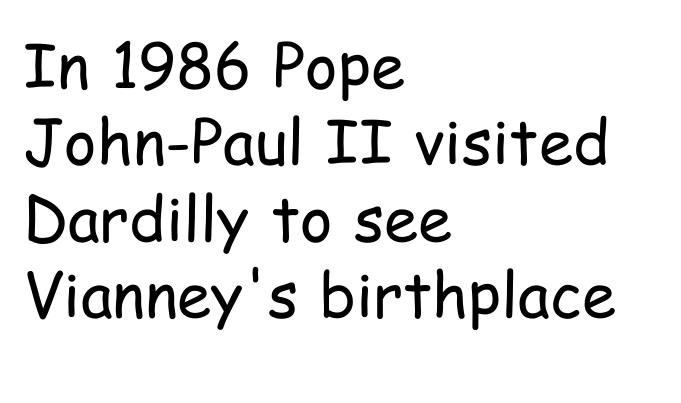
Q: Is the text bold? A: No.
Q: Is the text italic (slanted)? A: No, it is upright.
Q: Is the typeface a serif or a sans-serif typeface? A: Sans-serif.
Q: Is the text underlined? A: No.
Q: How is the paragraph aligned? A: Left-aligned.
Q: Is the spacing between letters normal or unusually wide? A: Normal.
Q: Width (condensed, normal, or wide)? A: Condensed.
Q: Stroke contrast? A: Low.
Q: x-height? A: Medium.
Q: Monospaced? A: No.
